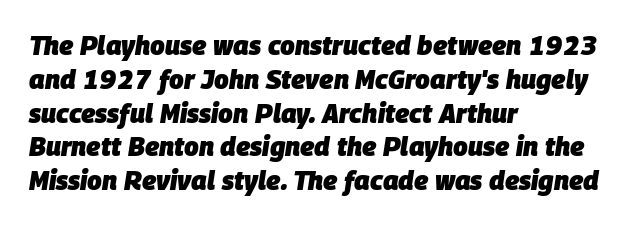
The letters are slanted; this is an italic face. Rule under the text: the space is simply empty. Pretty heavy lettering here — definitely bold. Vertical spacing — default. Letter spacing: default. All the whitespace from short lines collects on the right.
